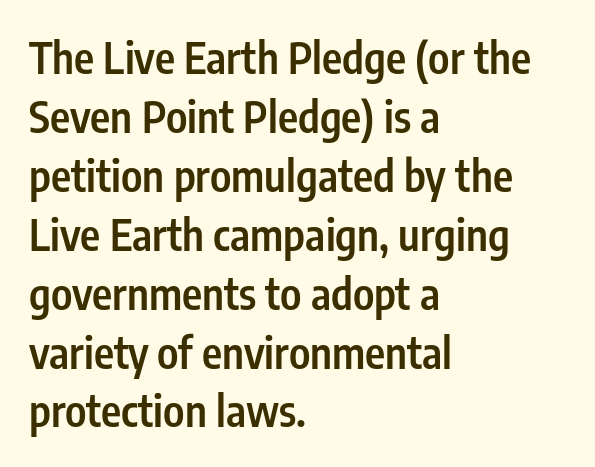
The image shows 43 px semibold, condensed sans-serif type, upright; set left-aligned, normal line spacing (1.37x), normal letter spacing, not underlined; low stroke contrast and a medium x-height.
